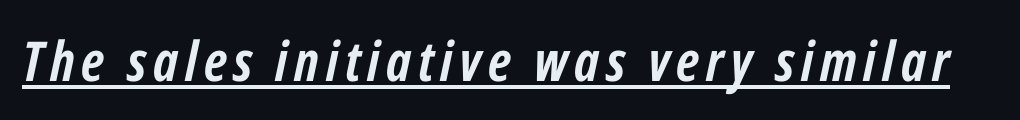
Q: Is the text bold? A: Yes.
Q: Is the text italic (slanted)? A: Yes, it leans right by about 12 degrees.
Q: Is the text underlined? A: Yes.
Q: Width (condensed, normal, or wide)? A: Condensed.
Q: Stroke contrast? A: Low.
Q: x-height? A: Medium.
Q: Monospaced? A: No.
